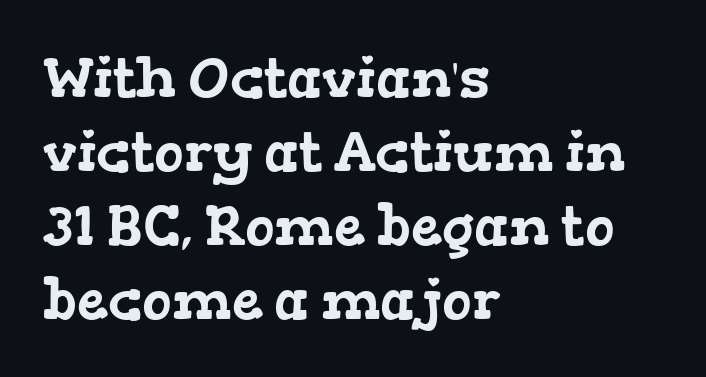
The image shows 56 px wide serif type; set left-aligned, normal line spacing (1.32x), normal letter spacing, not underlined; low stroke contrast and a medium x-height.
